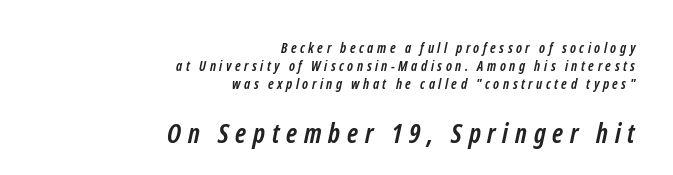
The image shows 27 px bold type; set right-aligned, normal line spacing (1.3x), unusually wide letter spacing (+0.25 em), not underlined; the second (bottom) block is 1.93x larger.
